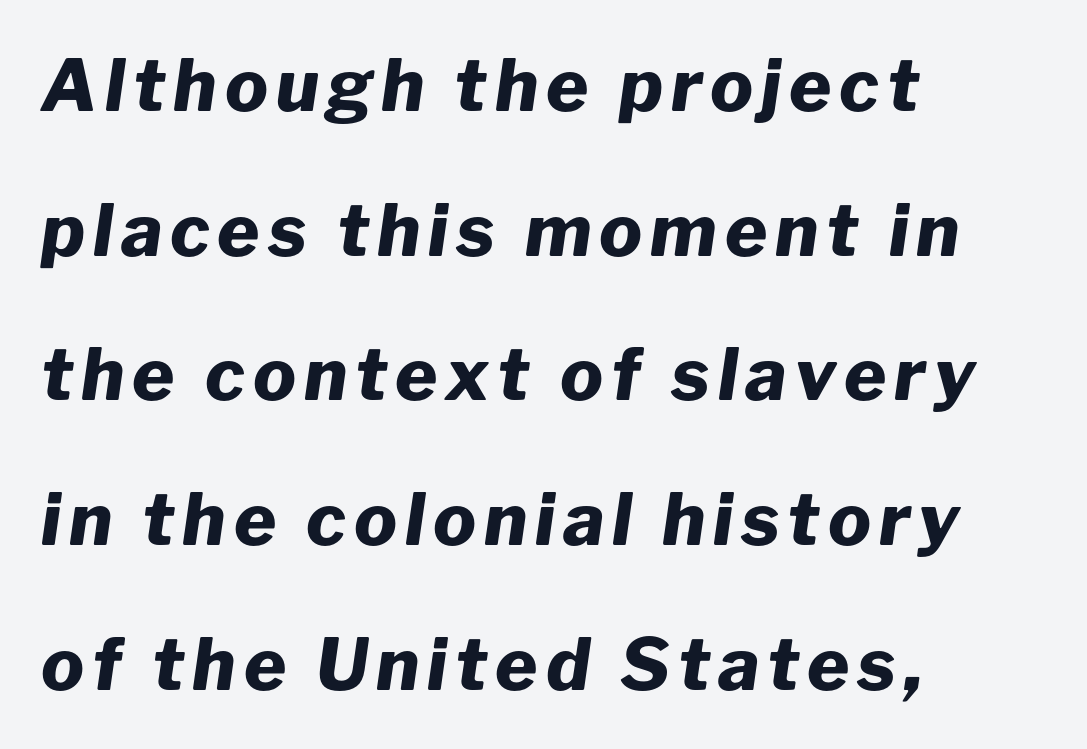
The image shows 72 px heavy type, italic (leaning right); set left-aligned, loose line spacing (2.01x), not underlined; low stroke contrast and a medium x-height.
